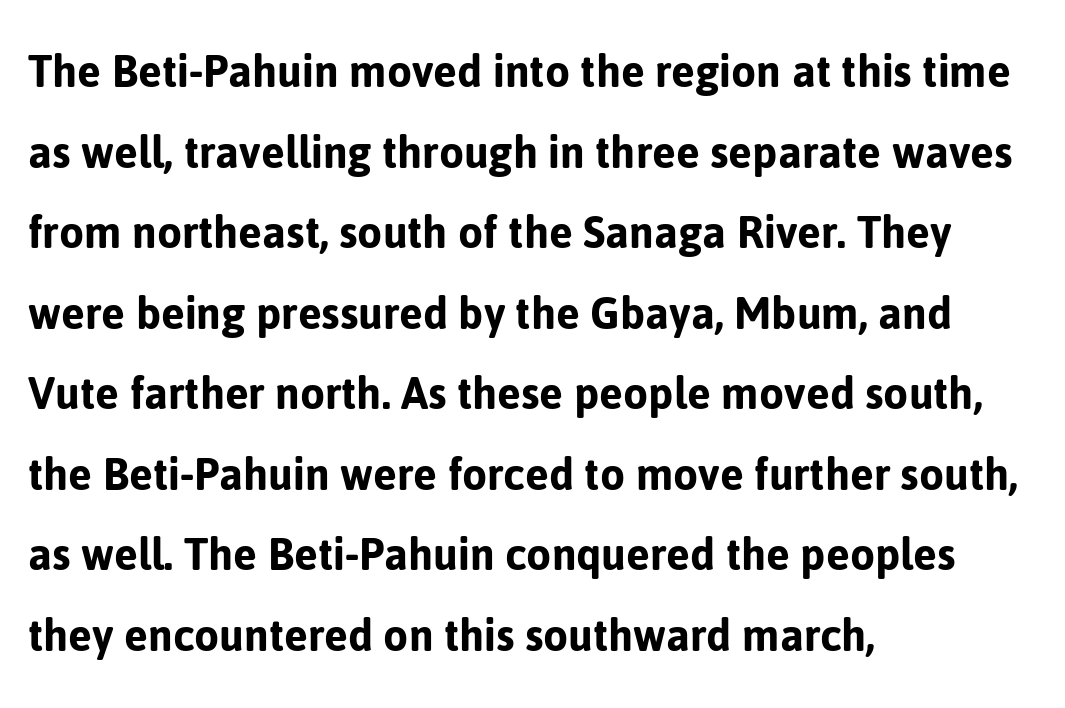
The designer left line spacing at the default. This sample has the flowing, uneven cadence of proportional lettering. Standard letterfit; no display-style spreading of the glyphs. This is the regular roman posture of the typeface.
